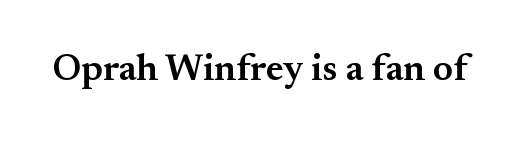
The image shows 37 px semibold serif type, upright; set normal letter spacing, not underlined; medium stroke contrast and a small x-height.
